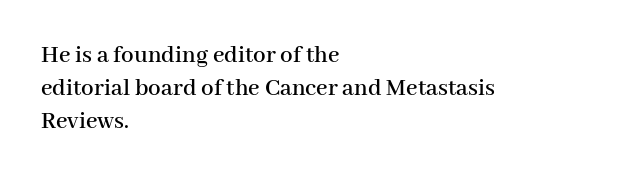
Q: Is the text italic (slanted)? A: No, it is upright.
Q: Is the text underlined? A: No.
Q: How is the paragraph aligned? A: Left-aligned.
Q: Is the spacing between letters normal or unusually wide? A: Normal.
Q: Is the spacing between lines tight, normal or loose? A: Normal.
